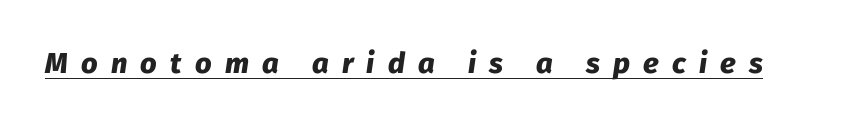
The image shows 29 px heavy type, italic (leaning right); set unusually wide letter spacing (+0.46 em), underlined; low stroke contrast and a medium x-height.
